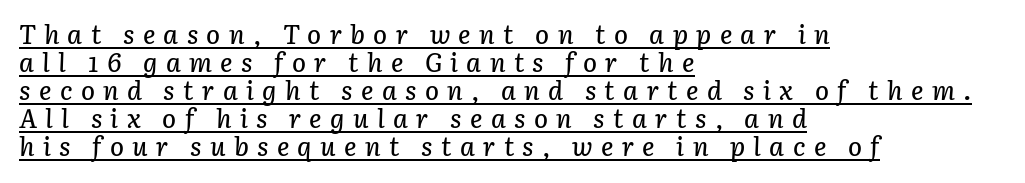
Q: Is the text italic (slanted)? A: Yes, it leans right by about 3 degrees.
Q: Is the text underlined? A: Yes.
Q: How is the paragraph aligned? A: Left-aligned.
Q: Is the spacing between letters normal or unusually wide? A: Unusually wide.
Q: Is the spacing between lines tight, normal or loose? A: Tight.
